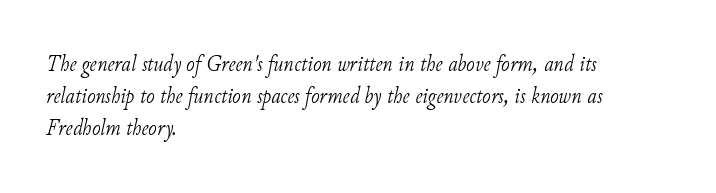
{"italic": "yes", "lean": "right", "slant_degrees": 11, "bold": "no", "underline": "no", "align": "left", "line_spacing": "normal", "line_spacing_ratio": 1.4, "letter_spacing": "normal", "letter_spacing_em": 0.0, "glyph_px": 23}
